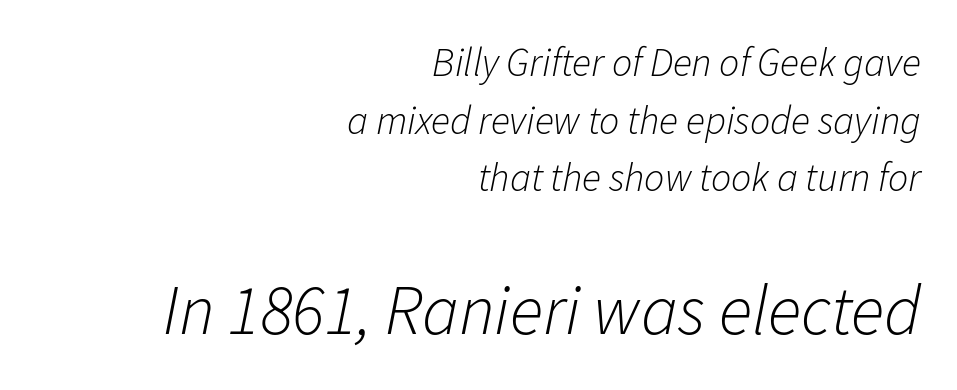
This sample uses an oblique cut, with every glyph tilted off the vertical. Caption: standard tracking, unaltered. Does the bottom block carry the larger type? Yes, it does. Varying glyph widths throughout — classic text-font behaviour. The text block is weighted toward the right margin, trailing off unevenly leftward.
